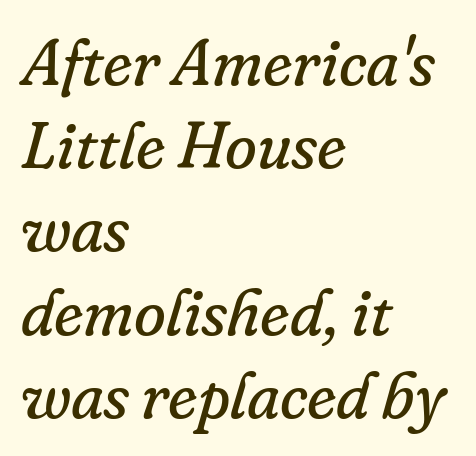
{"serif": "yes", "italic": "yes", "lean": "right", "slant_degrees": 16, "bold": "no", "weight": "regular", "width": "normal", "stroke_contrast": "low", "x_height": "small", "monospaced": "no", "underline": "no", "align": "left", "line_spacing": "normal", "line_spacing_ratio": 1.28, "letter_spacing": "normal", "letter_spacing_em": 0.0, "glyph_px": 65}
